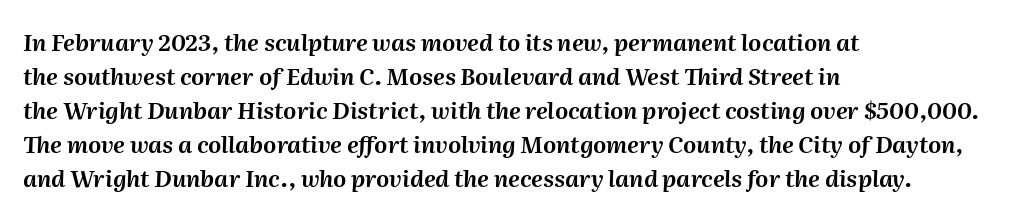
Rows of type keep a routine distance in the vertical direction. The paragraph shown leans on its left margin. Nothing unusual about the tracking: characters are spaced as the font intends. Glance below the letters and you will spot only blank space. Slanted lettering throughout.
